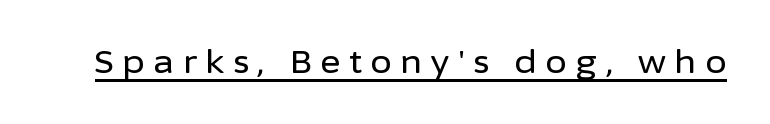
Q: Is the text italic (slanted)? A: No, it is upright.
Q: Is the typeface a serif or a sans-serif typeface? A: Sans-serif.
Q: Is the text underlined? A: Yes.
Q: Is the spacing between letters normal or unusually wide? A: Unusually wide.
Q: Width (condensed, normal, or wide)? A: Normal.
Q: Stroke contrast? A: Low.
Q: x-height? A: Medium.
Q: Monospaced? A: No.
